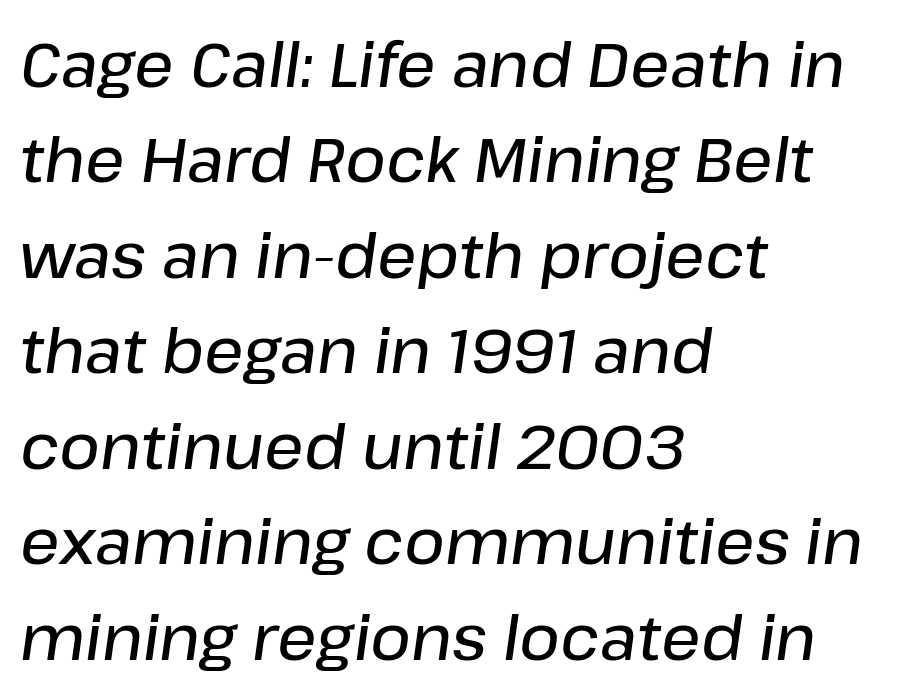
The image shows 62 px semibold type, italic (leaning right); set left-aligned, normal line spacing (1.54x), normal letter spacing, not underlined; low stroke contrast and a medium x-height.
